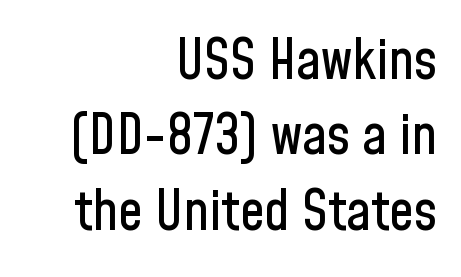
Students, observe: this is what conventionally led text looks like. The passage shown is typeset with a sans-serif family. You could call the tracking neutral — neither tight nor loose. Beneath every word, the page is bare. The font's upright variant was chosen for this text.
